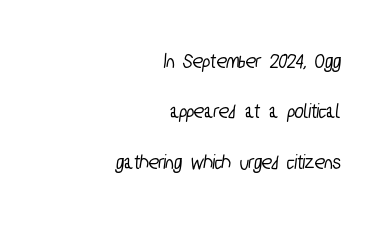
The paragraph has a hard right edge and a soft left edge. Widely set lines give the paragraph a tall, airy silhouette. You could call the tracking neutral — neither tight nor loose. The strip under each line holds only bare page.
